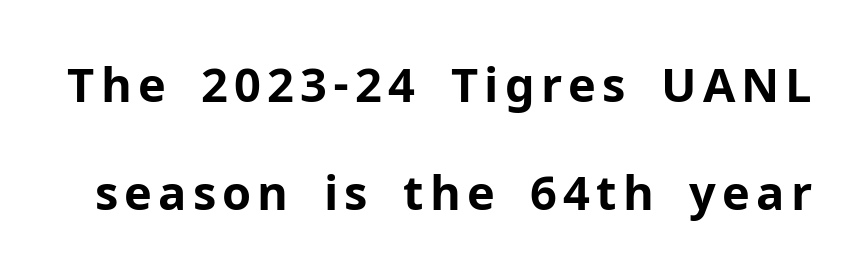
The image shows 47 px bold sans-serif type, upright; set loose line spacing (2.3x), not underlined; low stroke contrast and a medium x-height.
